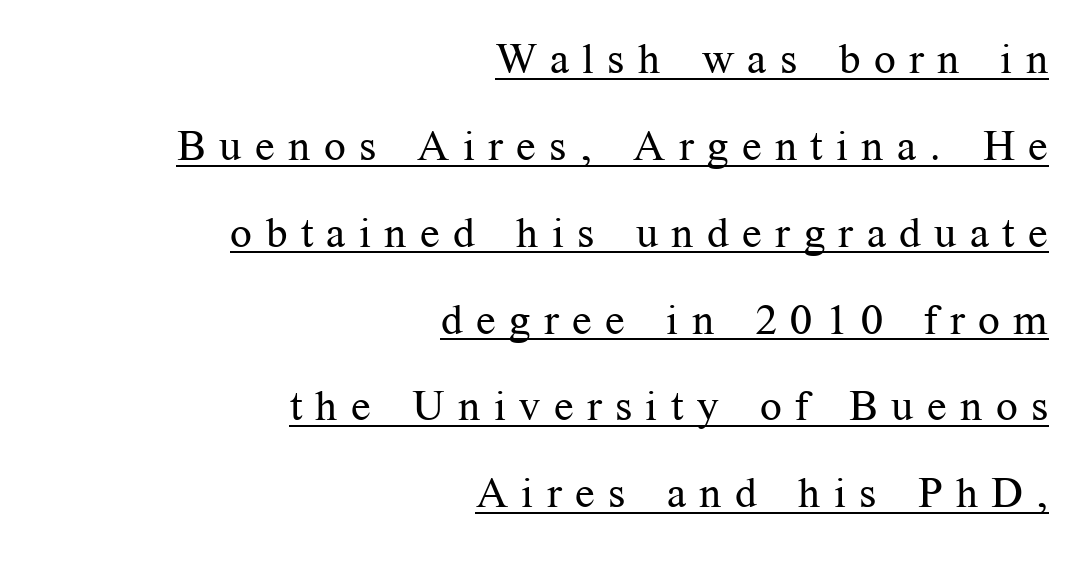
The image shows 43 px regular-weight serif type, upright; set right-aligned, loose line spacing (2.02x), unusually wide letter spacing (+0.31 em), underlined; medium stroke contrast and a medium x-height.
